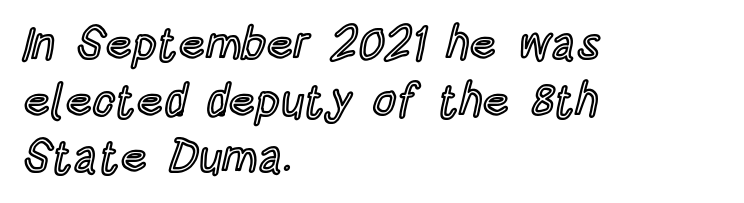
The image shows 46 px condensed type; set left-aligned, line spacing 1.23x, normal letter spacing, not underlined; a large x-height.
